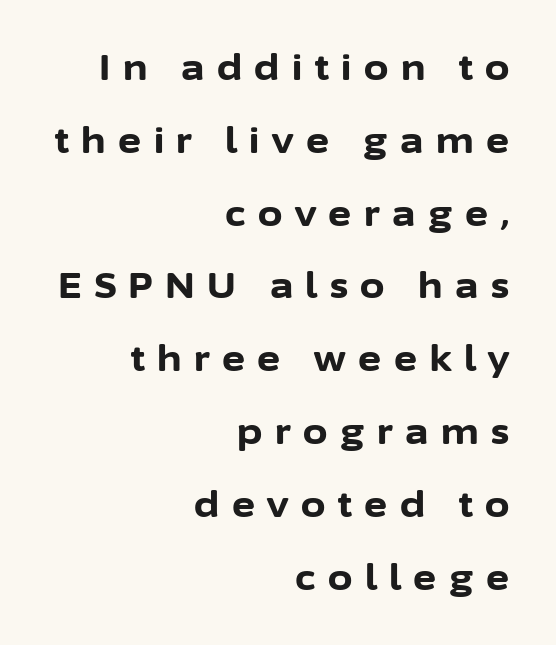
{"serif": "no", "italic": "no", "bold": "yes", "weight": "bold", "width": "normal", "stroke_contrast": "low", "x_height": "medium", "monospaced": "no", "underline": "no", "align": "right", "line_spacing": "loose", "line_spacing_ratio": 2.08, "letter_spacing": "wide", "letter_spacing_em": 0.36, "glyph_px": 35}
